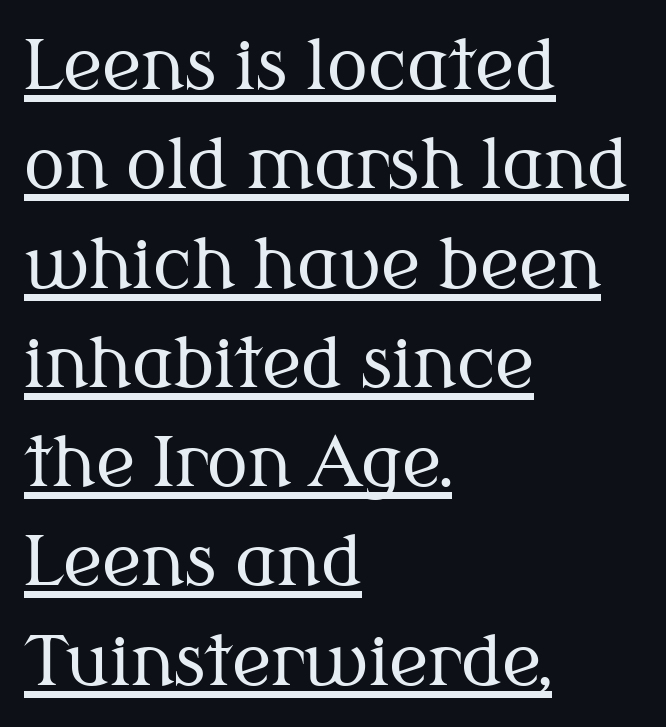
Normally led — the rows are evenly, conventionally spaced. What stands out about the letter spacing? Nothing — it is the standard amount. This rendering uses left alignment, leaving the right contour irregular. A typesetter would call this proportional, since set widths differ per character.
